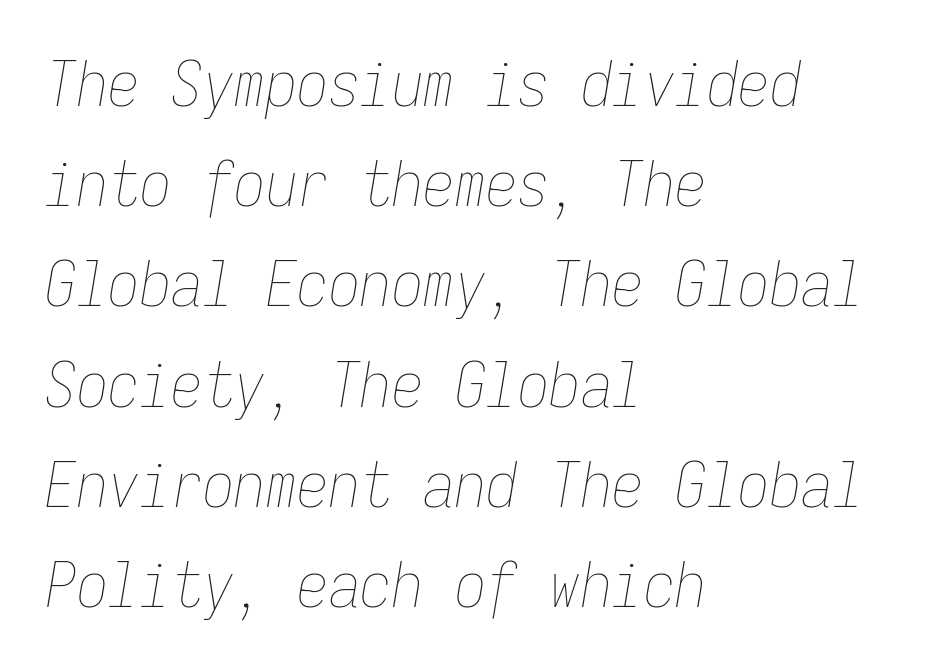
Q: Is the text bold? A: No.
Q: Is the text italic (slanted)? A: Yes, it leans right by about 9 degrees.
Q: Is the text underlined? A: No.
Q: How is the paragraph aligned? A: Left-aligned.
Q: Is the spacing between letters normal or unusually wide? A: Normal.
Q: Is the spacing between lines tight, normal or loose? A: Normal.
Q: Width (condensed, normal, or wide)? A: Condensed.
Q: Stroke contrast? A: Low.
Q: x-height? A: Medium.
Q: Monospaced? A: Yes.
